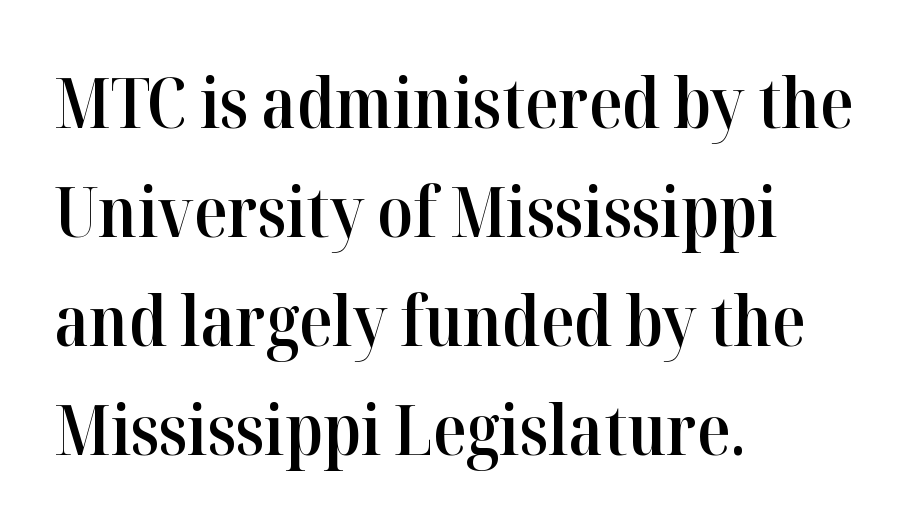
The image shows 69 px semibold serif type, upright; set left-aligned, normal line spacing (1.58x), normal letter spacing, not underlined; high stroke contrast and a medium x-height.
